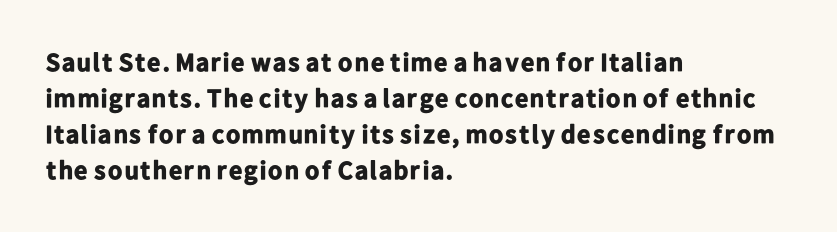
Q: Is the text bold? A: Yes.
Q: Is the text italic (slanted)? A: No, it is upright.
Q: Is the text underlined? A: No.
Q: How is the paragraph aligned? A: Left-aligned.
Q: Is the spacing between letters normal or unusually wide? A: Normal.
Q: Is the spacing between lines tight, normal or loose? A: Normal.
